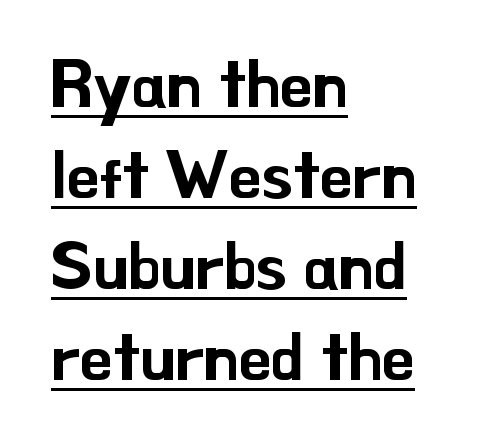
Q: Is the text italic (slanted)? A: No, it is upright.
Q: Is the typeface a serif or a sans-serif typeface? A: Sans-serif.
Q: Is the text underlined? A: Yes.
Q: How is the paragraph aligned? A: Left-aligned.
Q: Is the spacing between letters normal or unusually wide? A: Normal.
Q: Is the spacing between lines tight, normal or loose? A: Normal.
Q: Width (condensed, normal, or wide)? A: Normal.
Q: Stroke contrast? A: Low.
Q: x-height? A: Small.
Q: Monospaced? A: No.
